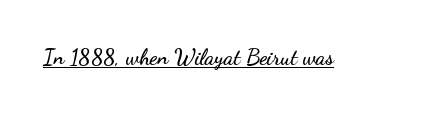
Compared with typical body copy, the letter spacing here is the same. Honestly, the underline is the first thing you notice here.
